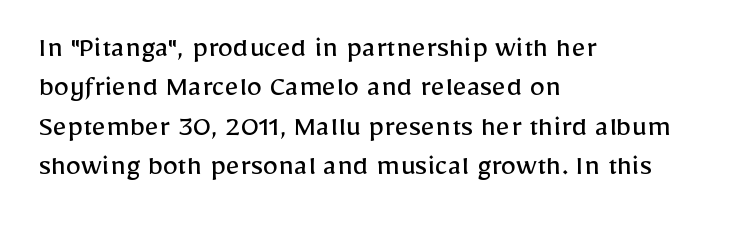
The image shows 31 px regular-weight sans-serif type, upright; set left-aligned, normal line spacing (1.27x), normal letter spacing, not underlined; low stroke contrast and a medium x-height.
